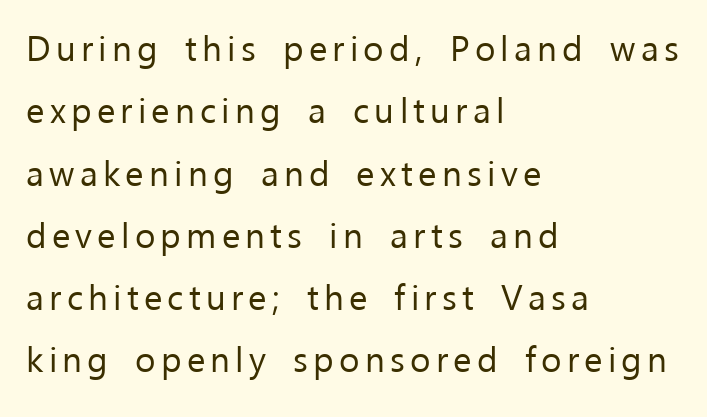
{"serif": "no", "italic": "no", "bold": "no", "weight": "regular", "width": "normal", "stroke_contrast": "low", "x_height": "medium", "monospaced": "no", "underline": "no", "align": "left", "line_spacing_ratio": 1.78, "glyph_px": 35}
